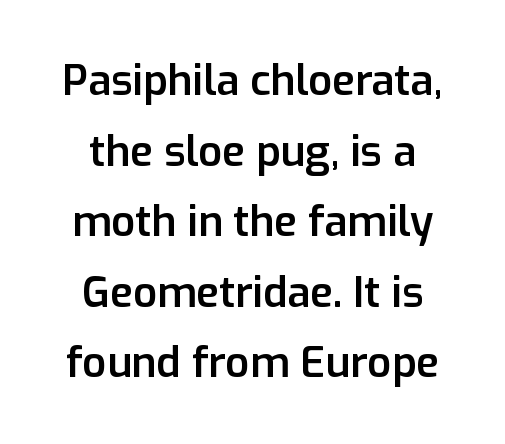
Q: Is the text bold? A: Semi-bold.
Q: Is the text italic (slanted)? A: No, it is upright.
Q: Is the typeface a serif or a sans-serif typeface? A: Sans-serif.
Q: Is the text underlined? A: No.
Q: How is the paragraph aligned? A: Centered.
Q: Is the spacing between letters normal or unusually wide? A: Normal.
Q: Is the spacing between lines tight, normal or loose? A: Normal.
Q: Width (condensed, normal, or wide)? A: Normal.
Q: Stroke contrast? A: Low.
Q: x-height? A: Medium.
Q: Monospaced? A: No.
